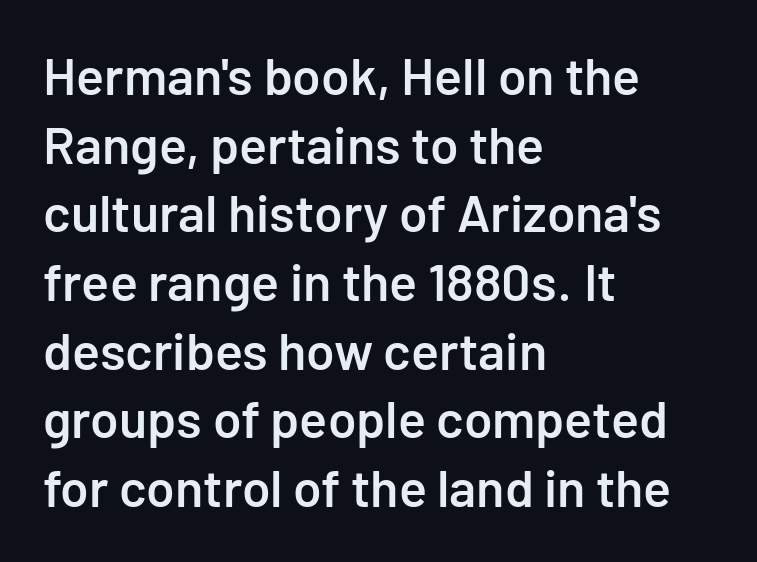
{"serif": "no", "italic": "no", "bold": "semi", "weight": "semibold", "width": "normal", "stroke_contrast": "low", "x_height": "medium", "monospaced": "no", "underline": "no", "align": "left", "line_spacing": "normal", "line_spacing_ratio": 1.32, "letter_spacing": "normal", "letter_spacing_em": 0.0, "glyph_px": 52}
